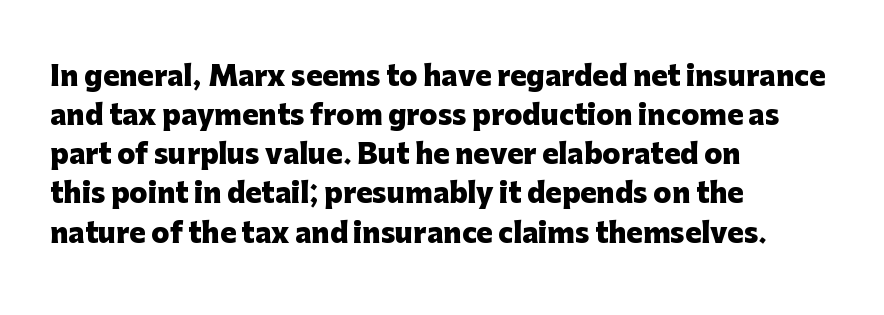
The typography opts for an upright posture over an oblique one. The face used here has the dense, thick strokes of a bold. Words float on clear page, feet unadorned. The typesetter chose a ragged-right arrangement here.
